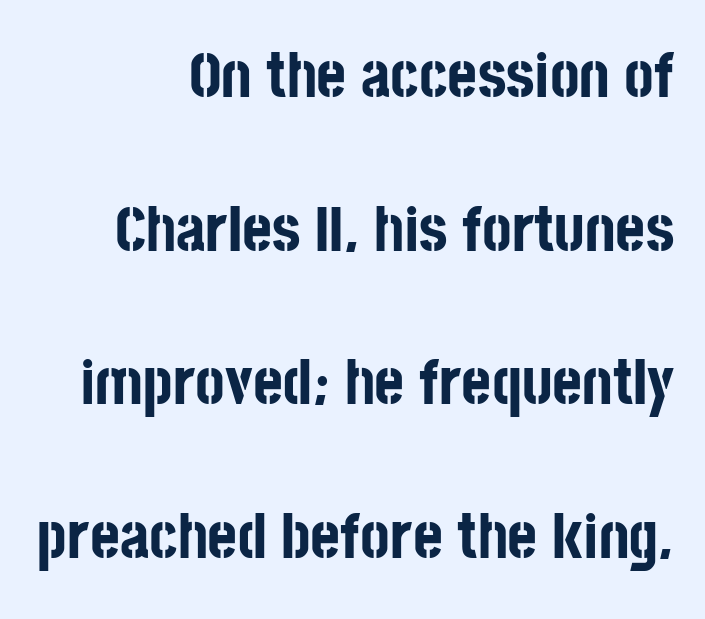
Emphasis by weight is at full strength: bold. Airy leading. You can tell it's not italic because the verticals are truly vertical. Glyph-to-glyph distance matches everyday printed text. The gap between lines stays unmarked. Nothing sits at the stroke ends, so this counts as sans-serif.
